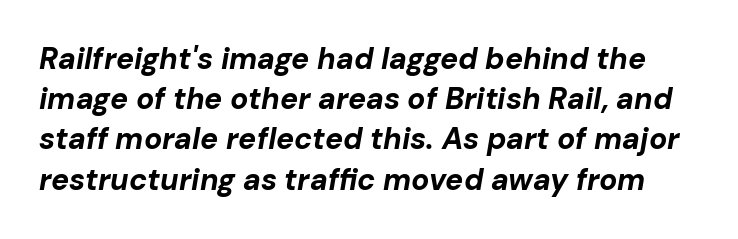
{"italic": "yes", "lean": "right", "slant_degrees": 10, "bold": "yes", "weight": "bold", "width": "normal", "stroke_contrast": "low", "x_height": "medium", "monospaced": "no", "underline": "no", "line_spacing": "normal", "line_spacing_ratio": 1.34, "letter_spacing": "normal", "letter_spacing_em": 0.0, "glyph_px": 30}
